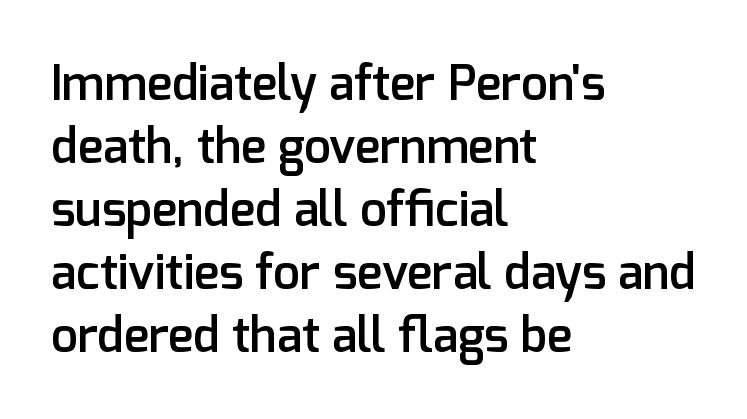
The image shows 48 px semibold sans-serif type, upright; set left-aligned, normal line spacing (1.31x), normal letter spacing, not underlined; low stroke contrast and a medium x-height.
